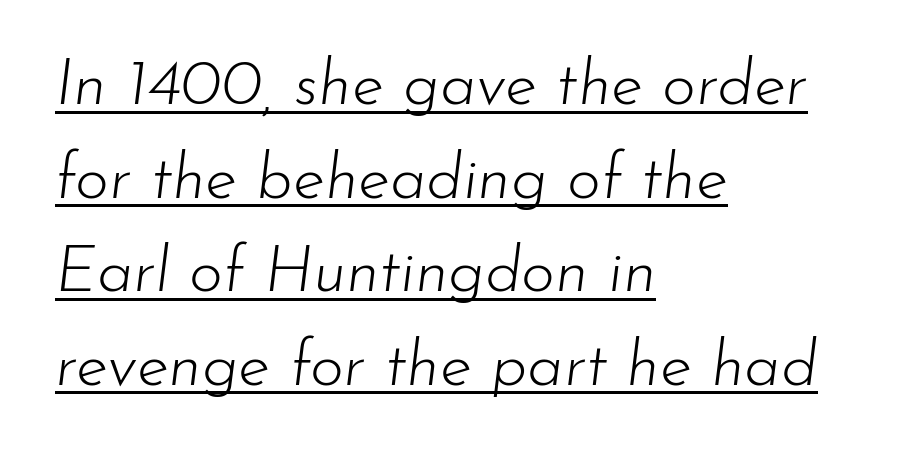
Q: Is the text bold? A: No.
Q: Is the text italic (slanted)? A: Yes, it leans right by about 7 degrees.
Q: Is the text underlined? A: Yes.
Q: How is the paragraph aligned? A: Left-aligned.
Q: Is the spacing between letters normal or unusually wide? A: Normal.
Q: Is the spacing between lines tight, normal or loose? A: Normal.
Q: Width (condensed, normal, or wide)? A: Normal.
Q: Stroke contrast? A: Low.
Q: x-height? A: Small.
Q: Monospaced? A: No.
